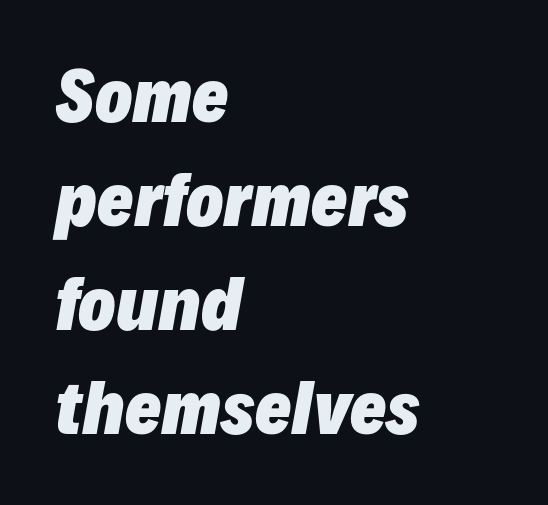
{"italic": "yes", "lean": "right", "slant_degrees": 10, "bold": "yes", "weight": "heavy", "width": "normal", "stroke_contrast": "low", "x_height": "medium", "monospaced": "no", "underline": "no", "align": "left", "line_spacing": "normal", "line_spacing_ratio": 1.53, "letter_spacing": "normal", "letter_spacing_em": 0.0, "glyph_px": 68}
